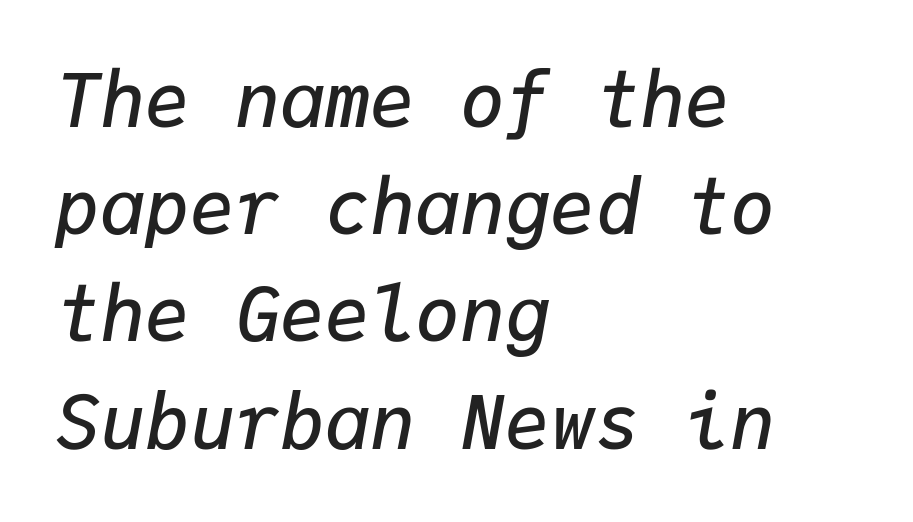
{"italic": "yes", "lean": "right", "slant_degrees": 9, "bold": "semi", "weight": "semibold", "width": "normal", "stroke_contrast": "low", "x_height": "medium", "monospaced": "yes", "underline": "no", "align": "left", "line_spacing": "normal", "line_spacing_ratio": 1.43, "letter_spacing": "normal", "letter_spacing_em": 0.0, "glyph_px": 75}
